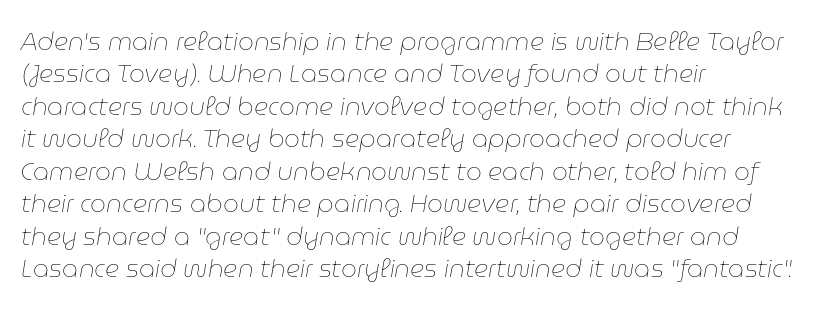
A classic flush-left, rag-right setting is used for this passage. What stands out about the letter spacing? Nothing — it is the standard amount. The specimen reads as italic at a glance. The gap between lines stays unmarked. Leading matches the norm, producing a regular column. Weight: regular or lighter.
